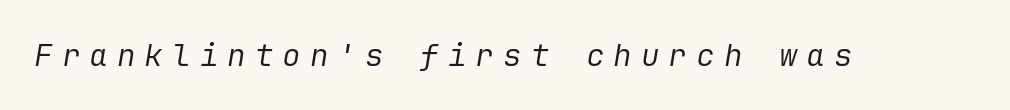
The image shows 31 px regular-weight type, italic (leaning right); set unusually wide letter spacing (+0.29 em), not underlined; low stroke contrast and a medium x-height.
